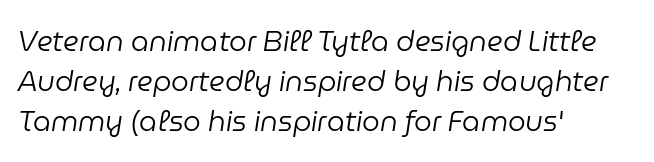
Unbolded letterforms with no extra heft. Leftover space on each line is placed entirely after the last word. Reading down the column, the eye jumps a familiar distance to each next line. This sample has the flowing, uneven cadence of proportional lettering. An italicized treatment has been applied to the whole sample. Does extra space separate the letters? No, they use regular spacing.
